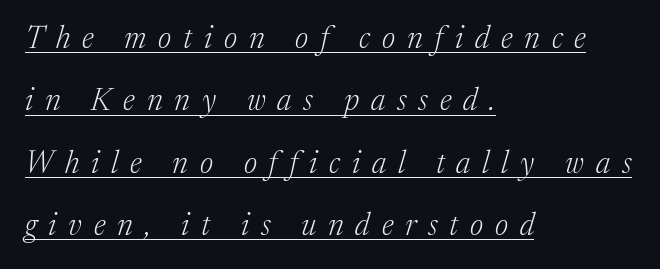
{"serif": "yes", "italic": "yes", "lean": "right", "slant_degrees": 17, "bold": "no", "weight": "light", "width": "normal", "stroke_contrast": "medium", "x_height": "medium", "monospaced": "no", "underline": "yes", "align": "left", "line_spacing": "loose", "line_spacing_ratio": 2.01, "letter_spacing": "wide", "letter_spacing_em": 0.38, "glyph_px": 31}
